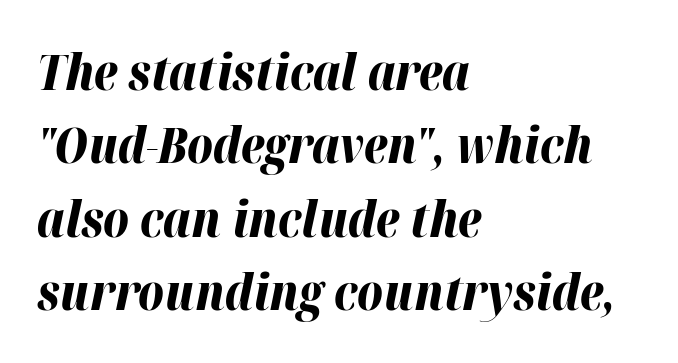
The letters advance in unequal steps, a hallmark of proportional type. Horizontally, the lines are justified to the leading edge only. Caption: standard tracking, unaltered. Caption: bold face, heavy strokes. Summary of vertical rhythm: regular, with standard interline spacing.
